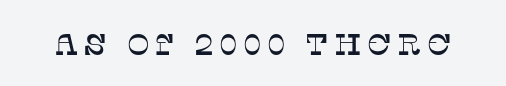
{"serif": "yes", "italic": "no", "width": "normal", "stroke_contrast": "low", "x_height": "large", "monospaced": "no", "underline": "no", "glyph_px": 30}
